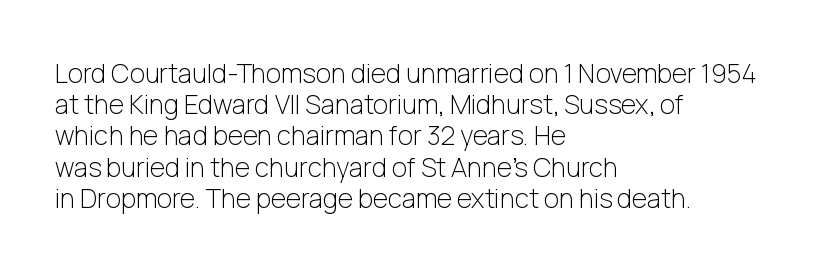
{"italic": "no", "bold": "no", "underline": "no", "align": "left", "line_spacing_ratio": 1.2, "letter_spacing": "normal", "letter_spacing_em": 0.0, "glyph_px": 26}
